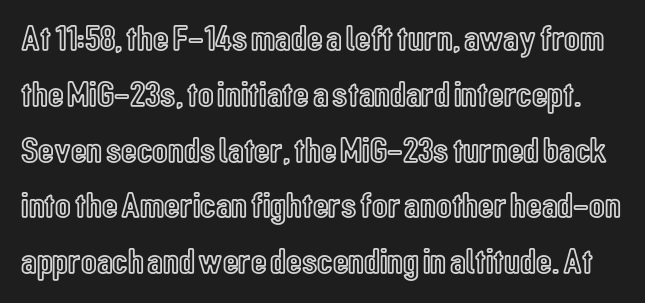
The image shows 36 px condensed type, upright; set normal line spacing (1.55x), normal letter spacing, not underlined; a medium x-height.
